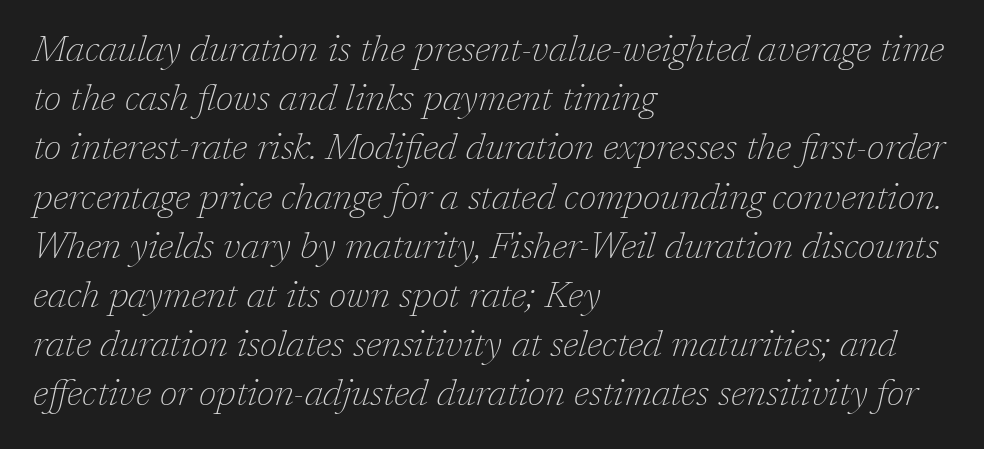
The passage shown leans; its letterforms are oblique. Is this a fixed-width face? No — the glyphs have proportional, varying widths. Summary of vertical rhythm: regular, with standard interline spacing. A light-to-regular cut is what we see here.
